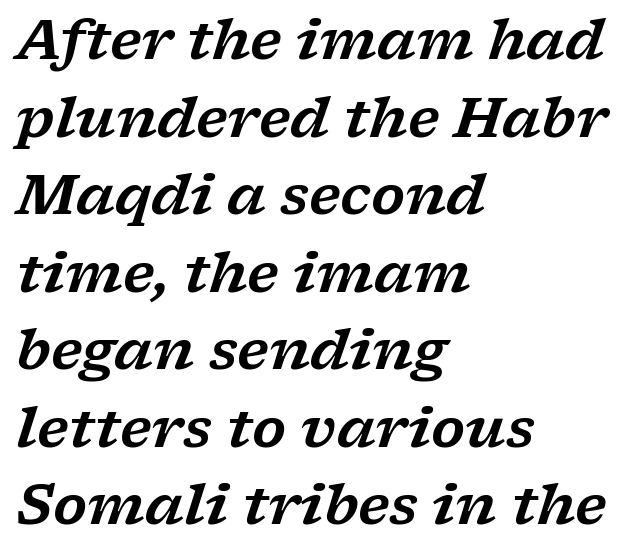
{"serif": "yes", "italic": "yes", "lean": "right", "slant_degrees": 17, "width": "wide", "stroke_contrast": "low", "x_height": "medium", "monospaced": "no", "underline": "no", "align": "left", "line_spacing": "normal", "line_spacing_ratio": 1.41, "letter_spacing": "normal", "letter_spacing_em": 0.0, "glyph_px": 55}
